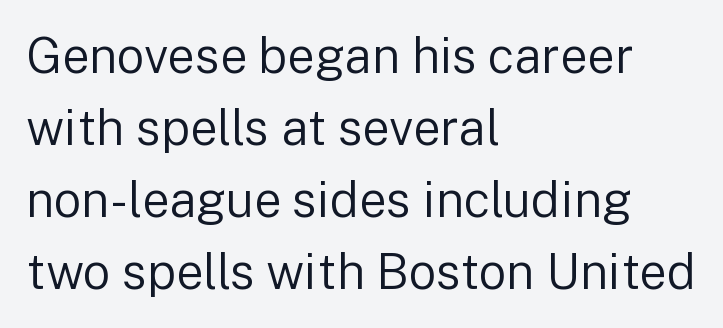
The image shows 49 px regular-weight sans-serif type, upright; set left-aligned, normal line spacing (1.47x), normal letter spacing, not underlined; low stroke contrast and a medium x-height.
